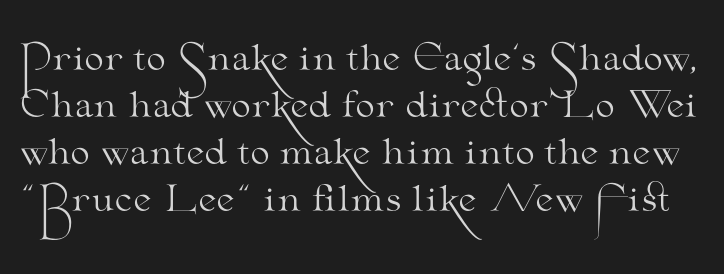
A typesetter would call this zero additional tracking. Is there any slant? The stems are plumb. The face used here is seriffed, in the tradition of book romans. Compared with typical paragraphs, the rows here are spaced about the same. Descender tails drop into unmarked territory.
